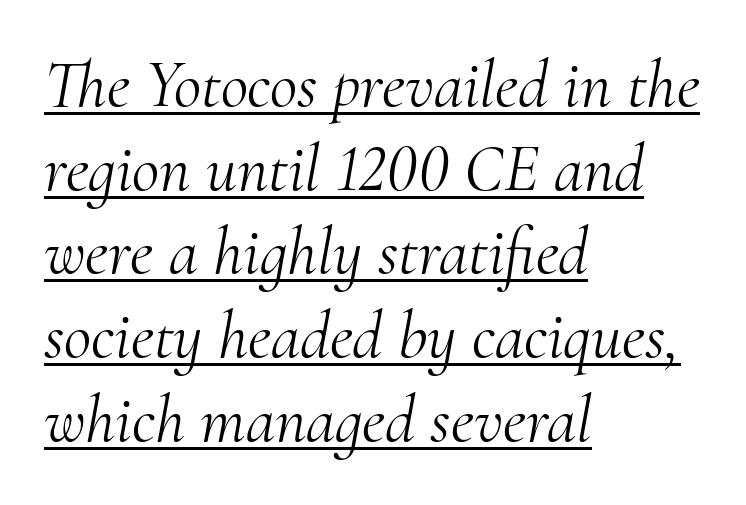
{"serif": "yes", "italic": "yes", "lean": "right", "slant_degrees": 10, "bold": "no", "weight": "light", "width": "normal", "stroke_contrast": "medium", "x_height": "small", "monospaced": "no", "underline": "yes", "align": "left", "line_spacing": "normal", "line_spacing_ratio": 1.25, "letter_spacing": "normal", "letter_spacing_em": 0.0, "glyph_px": 67}
